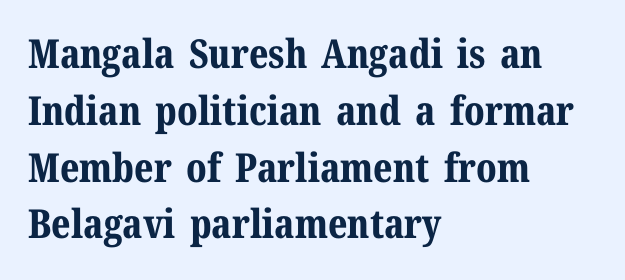
{"serif": "yes", "italic": "no", "bold": "yes", "weight": "bold", "width": "normal", "stroke_contrast": "medium", "x_height": "medium", "monospaced": "no", "underline": "no", "align": "left", "line_spacing": "normal", "line_spacing_ratio": 1.42, "letter_spacing": "normal", "letter_spacing_em": 0.0, "glyph_px": 40}
